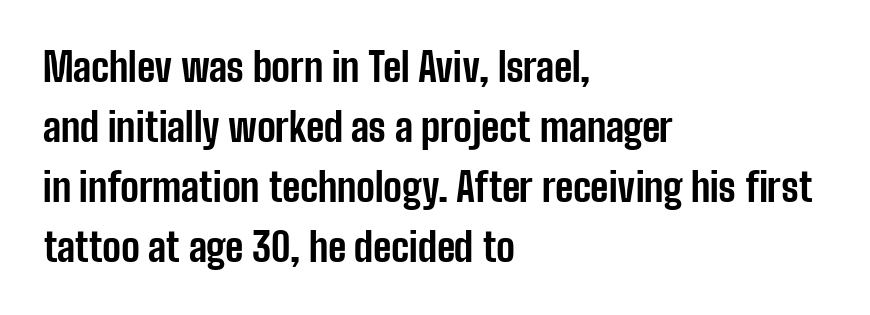
This is the regular roman posture of the typeface. What's the leading like? Ordinary, nothing unusual. Varying glyph widths throughout — classic text-font behaviour. Short and long lines alike share a common starting point at left. Lines of text with bare space underneath.
